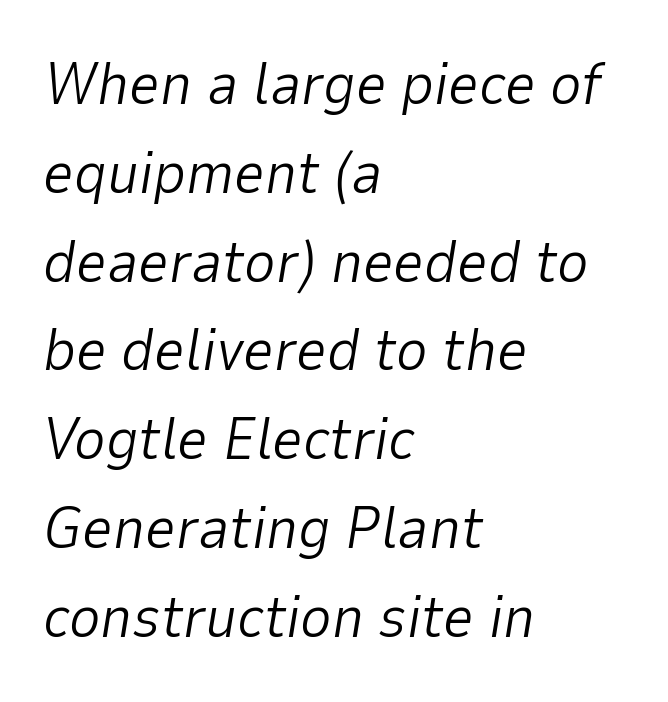
Q: Is the text bold? A: No.
Q: Is the text italic (slanted)? A: Yes, it leans right by about 9 degrees.
Q: Is the text underlined? A: No.
Q: How is the paragraph aligned? A: Left-aligned.
Q: Is the spacing between letters normal or unusually wide? A: Normal.
Q: Is the spacing between lines tight, normal or loose? A: Normal.
Q: Width (condensed, normal, or wide)? A: Normal.
Q: Stroke contrast? A: Low.
Q: x-height? A: Medium.
Q: Monospaced? A: No.
